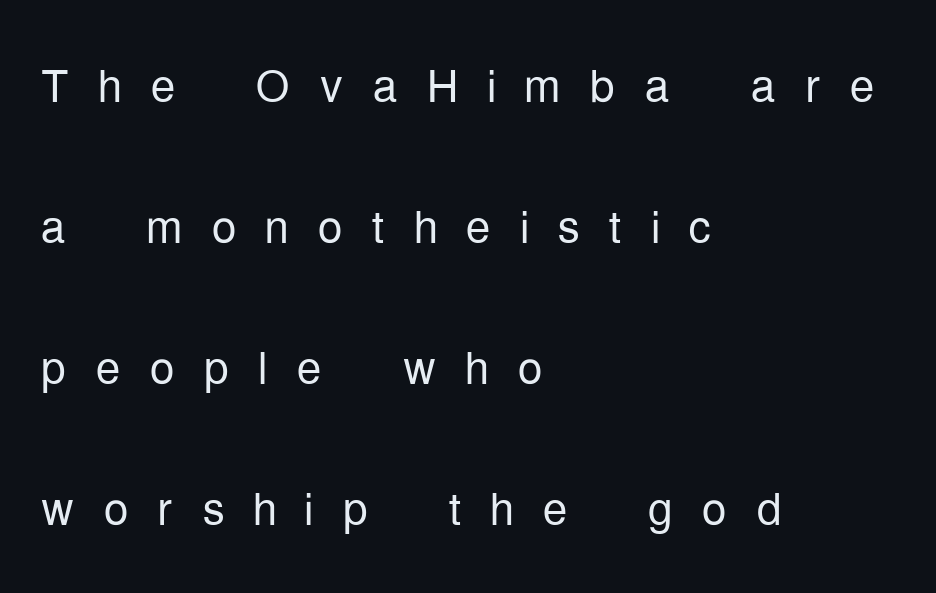
{"serif": "no", "italic": "no", "bold": "no", "weight": "light", "width": "condensed", "stroke_contrast": "low", "x_height": "medium", "monospaced": "no", "underline": "no", "align": "left", "line_spacing": "loose", "line_spacing_ratio": 2.24, "letter_spacing": "wide", "letter_spacing_em": 0.45, "glyph_px": 63}
